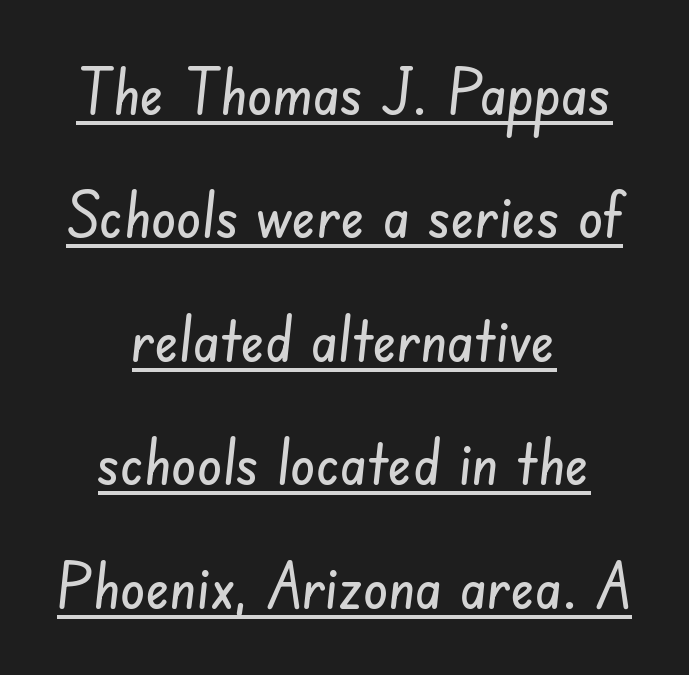
Q: Is the typeface a serif or a sans-serif typeface? A: Sans-serif.
Q: Is the text underlined? A: Yes.
Q: How is the paragraph aligned? A: Centered.
Q: Is the spacing between letters normal or unusually wide? A: Normal.
Q: Is the spacing between lines tight, normal or loose? A: Loose.
Q: Width (condensed, normal, or wide)? A: Condensed.
Q: Stroke contrast? A: Low.
Q: x-height? A: Small.
Q: Monospaced? A: No.
